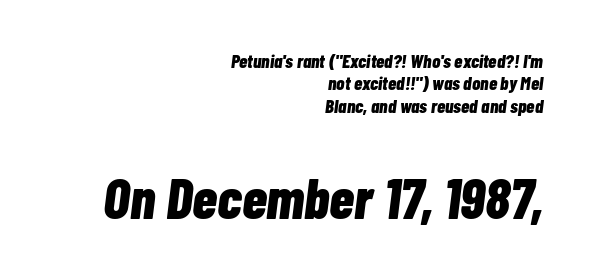
{"italic": "yes", "lean": "right", "slant_degrees": 7, "bold": "yes", "weight": "bold", "width": "condensed", "stroke_contrast": "low", "x_height": "medium", "monospaced": "no", "underline": "no", "align": "right", "line_spacing_ratio": 1.18, "letter_spacing": "normal", "letter_spacing_em": 0.0, "larger_block": "second", "size_ratio": 3.0, "glyph_px": 57}
